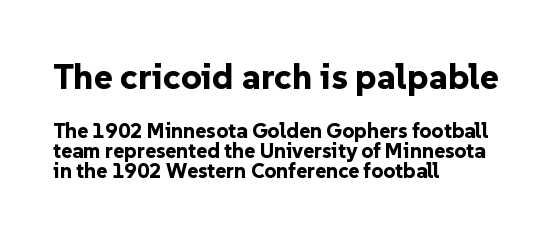
{"serif": "no", "italic": "no", "bold": "yes", "weight": "bold", "width": "normal", "stroke_contrast": "low", "x_height": "medium", "monospaced": "no", "underline": "no", "align": "left", "line_spacing": "tight", "line_spacing_ratio": 0.97, "letter_spacing": "normal", "letter_spacing_em": 0.0, "larger_block": "first", "size_ratio": 1.71, "glyph_px": 36}
